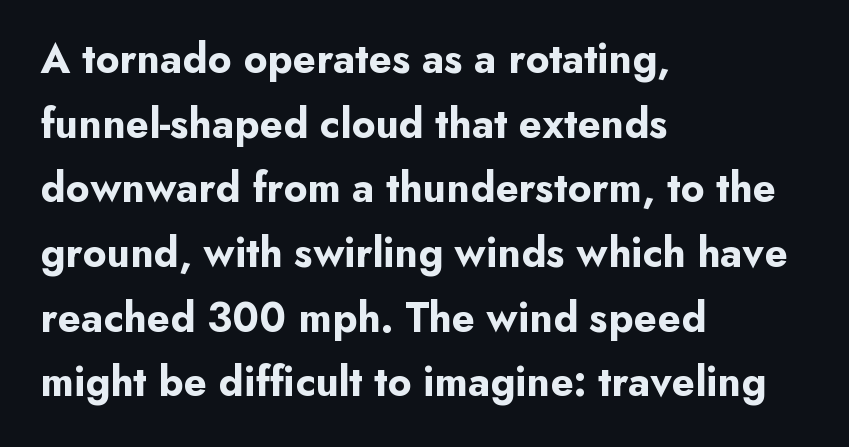
The image shows 42 px bold sans-serif type, upright; set left-aligned, normal line spacing (1.54x), normal letter spacing, not underlined; low stroke contrast and a small x-height.
